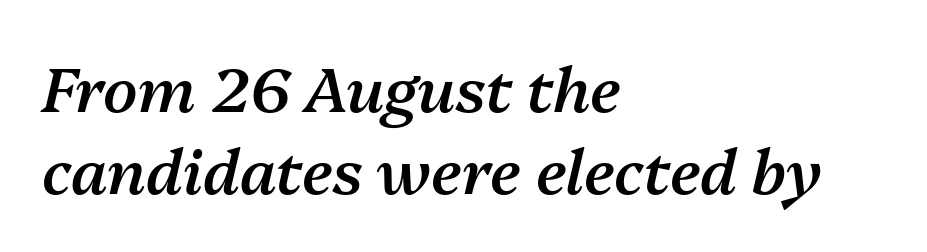
How are the letters spaced? Ordinarily, with no added tracking. Spacing verdict: proportional, widths tailored to each character. The passage shown is not underscored anywhere. The line-height multiplier appears to be the usual default.
